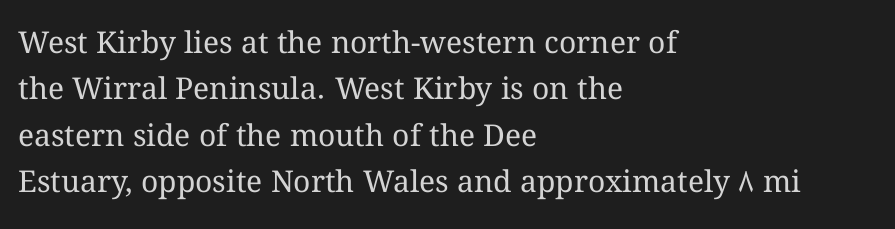
The image shows 30 px regular-weight type, upright; set left-aligned, normal line spacing (1.55x), normal letter spacing, not underlined; medium stroke contrast and a medium x-height.
